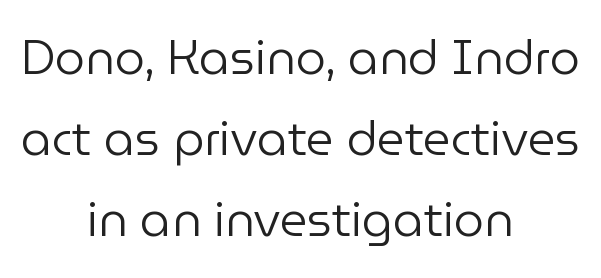
{"serif": "no", "italic": "no", "bold": "no", "weight": "regular", "width": "normal", "stroke_contrast": "low", "x_height": "medium", "monospaced": "no", "underline": "no", "align": "center", "line_spacing": "normal", "line_spacing_ratio": 1.69, "letter_spacing": "normal", "letter_spacing_em": 0.0, "glyph_px": 48}
